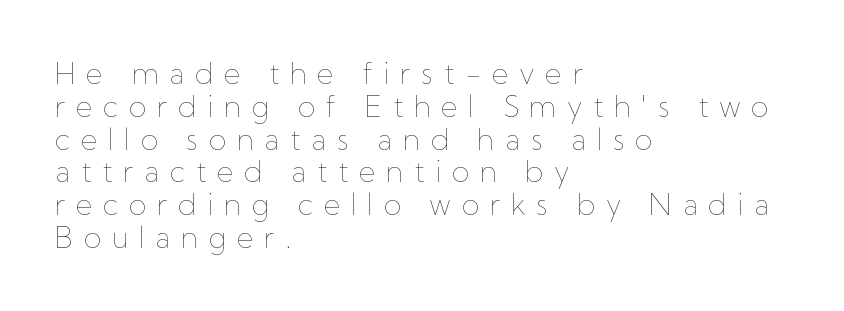
{"italic": "no", "bold": "no", "weight": "thin", "width": "normal", "stroke_contrast": "low", "x_height": "medium", "monospaced": "no", "underline": "no", "align": "left", "line_spacing": "tight", "line_spacing_ratio": 1.13, "letter_spacing": "wide", "letter_spacing_em": 0.36, "glyph_px": 29}
